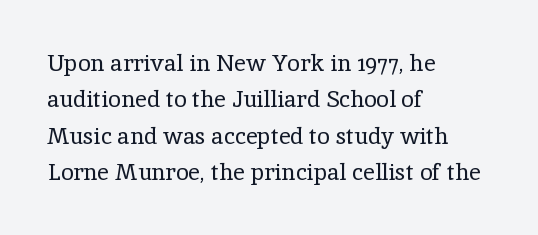
The image shows 23 px text type, upright; set left-aligned, normal line spacing (1.58x), normal letter spacing, not underlined.
